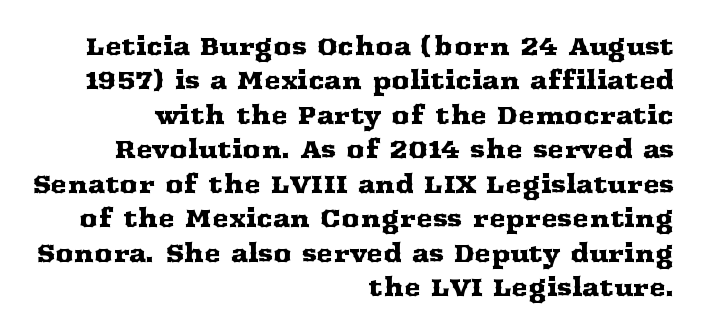
Q: Is the text italic (slanted)? A: No, it is upright.
Q: Is the text underlined? A: No.
Q: How is the paragraph aligned? A: Right-aligned.
Q: Is the spacing between letters normal or unusually wide? A: Normal.
Q: Is the spacing between lines tight, normal or loose? A: Normal.
